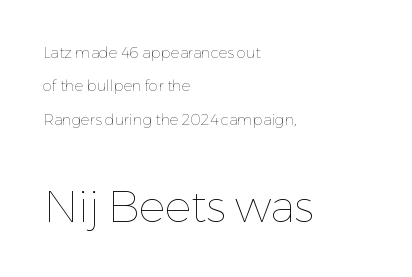
Q: Is the text bold? A: No.
Q: Is the text italic (slanted)? A: No, it is upright.
Q: Is the text underlined? A: No.
Q: How is the paragraph aligned? A: Left-aligned.
Q: Is the spacing between letters normal or unusually wide? A: Normal.
Q: Is the spacing between lines tight, normal or loose? A: Loose.
Q: Which block of text is set in a larger size, the first (top) or the second (bottom)? A: The second (bottom) one.
Q: Width (condensed, normal, or wide)? A: Normal.
Q: Stroke contrast? A: Low.
Q: x-height? A: Medium.
Q: Monospaced? A: No.
